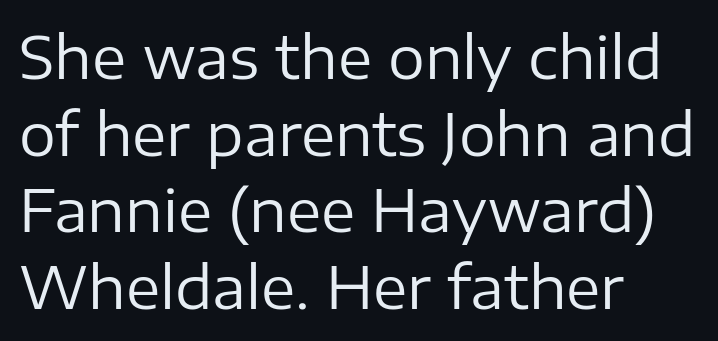
The image shows 58 px regular-weight sans-serif type, upright; set left-aligned, normal line spacing (1.32x), normal letter spacing, not underlined; low stroke contrast and a medium x-height.
